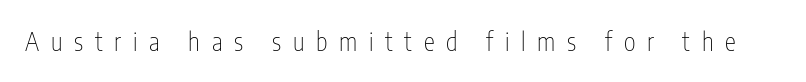
Q: Is the text bold? A: No.
Q: Is the text italic (slanted)? A: No, it is upright.
Q: Is the text underlined? A: No.
Q: Is the spacing between letters normal or unusually wide? A: Unusually wide.
